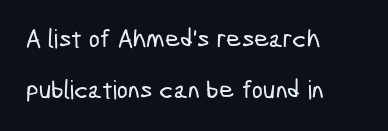
The image shows 26 px text type; set left-aligned, loose line spacing (1.98x), normal letter spacing, not underlined.
